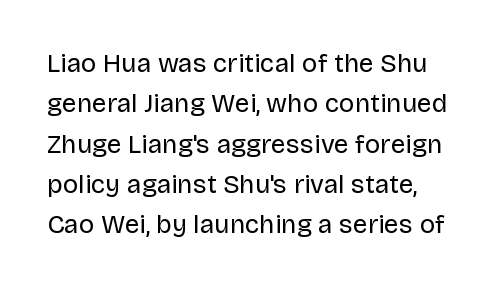
Q: Is the text bold? A: No.
Q: Is the text italic (slanted)? A: No, it is upright.
Q: Is the text underlined? A: No.
Q: Is the spacing between letters normal or unusually wide? A: Normal.
Q: Is the spacing between lines tight, normal or loose? A: Normal.
